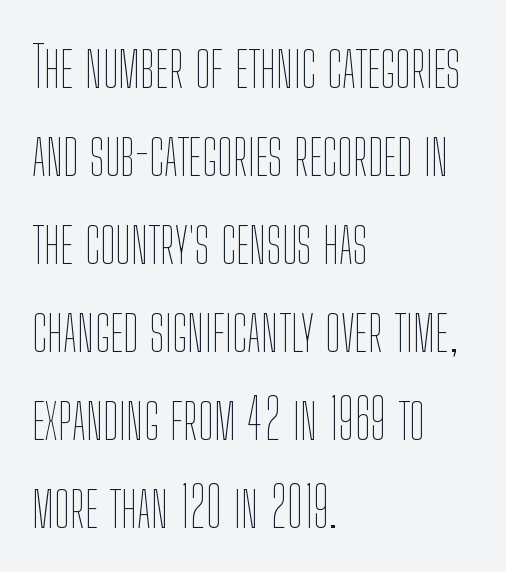
The image shows 56 px thin, condensed type, upright; set left-aligned, normal line spacing (1.57x), normal letter spacing, not underlined; low stroke contrast and a medium x-height.
